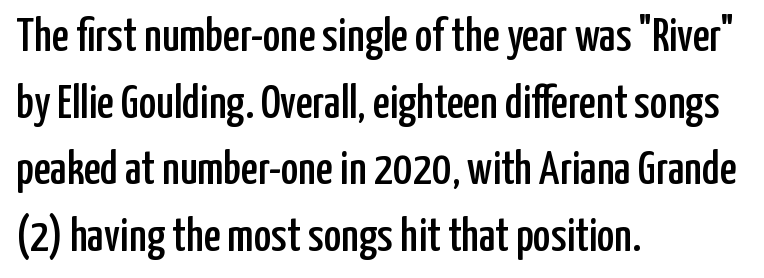
The image shows 47 px condensed sans-serif type, upright; set left-aligned, normal line spacing (1.42x), normal letter spacing, not underlined; low stroke contrast and a medium x-height.
